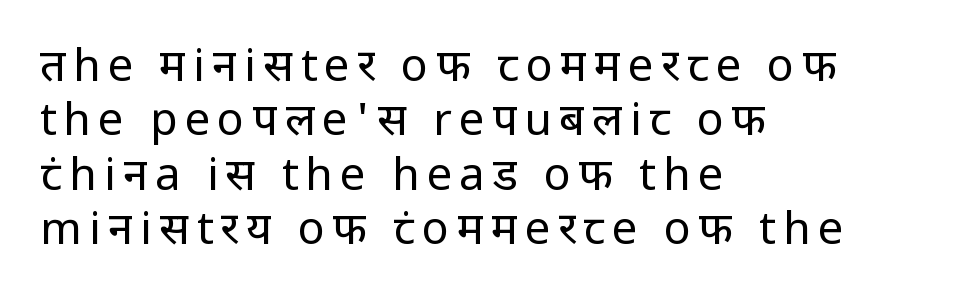
No italicization has been applied; the sample stays upright. Nope, no serifs anywhere on these letters. Descender tails drop into unmarked territory. No chunkiness to these letters — they're not bold. Is this a fixed-width face? No — the glyphs have proportional, varying widths.
